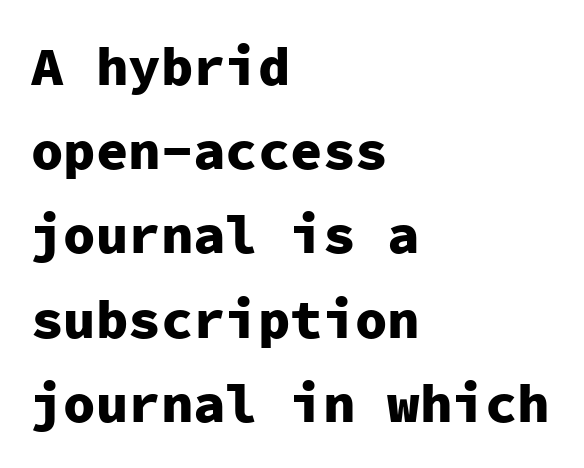
Compared with an ordinary text face, these strokes are far heavier — a full bold. Typographically, this falls in the sans-serif category. Does the leading feel generous? No, just average. Does extra space separate the letters? No, they use regular spacing. The passage shown is typed in a monospace face where columns stay perfectly aligned.
